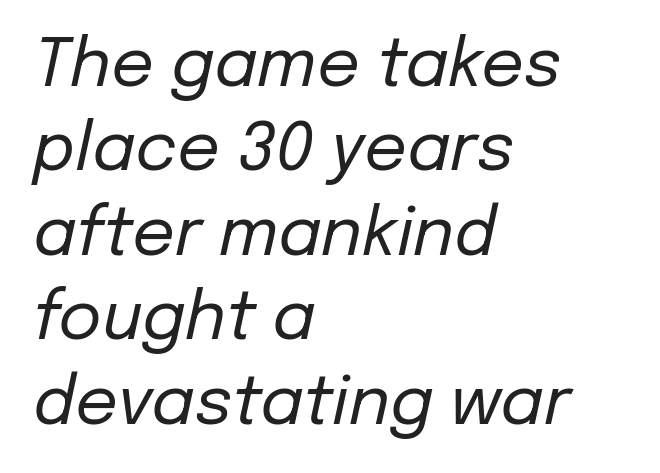
{"italic": "yes", "lean": "right", "slant_degrees": 12, "bold": "no", "weight": "regular", "width": "normal", "stroke_contrast": "low", "x_height": "medium", "monospaced": "no", "underline": "no", "align": "left", "line_spacing": "normal", "line_spacing_ratio": 1.26, "letter_spacing": "normal", "letter_spacing_em": 0.0, "glyph_px": 67}
